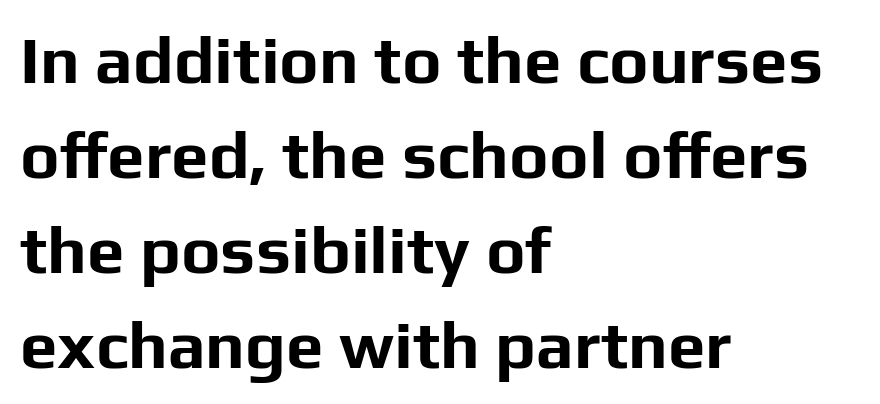
No extra tracking has been applied to these lines. Plain, unruled lines of type. The type family on display is of the sans-serif kind. Whoever set this chose a conventional vertical rhythm. This rendering uses left alignment, leaving the right contour irregular.
